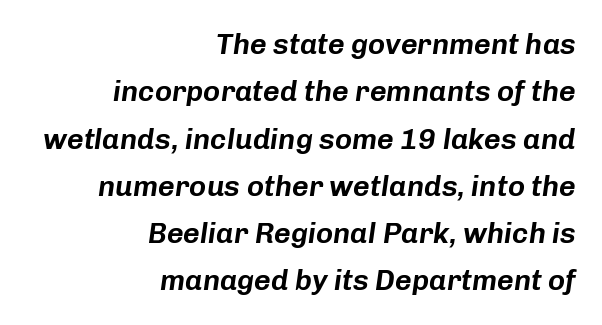
{"italic": "yes", "lean": "right", "slant_degrees": 8, "width": "normal", "stroke_contrast": "low", "x_height": "medium", "monospaced": "no", "underline": "no", "align": "right", "line_spacing": "normal", "line_spacing_ratio": 1.63, "letter_spacing": "normal", "letter_spacing_em": 0.0, "glyph_px": 29}
